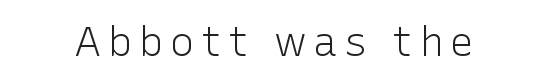
The image shows 41 px light sans-serif type, upright; set not underlined; low stroke contrast and a medium x-height.
